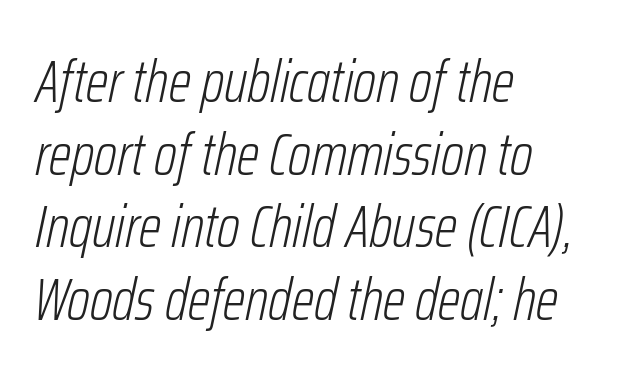
The image shows 59 px light, condensed type, italic (leaning right); set left-aligned, line spacing 1.23x, normal letter spacing, not underlined; low stroke contrast and a medium x-height.
